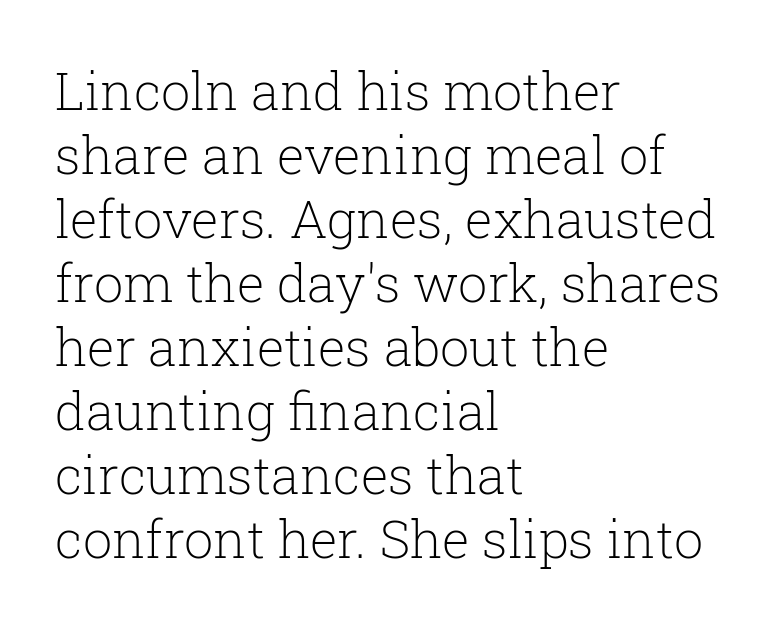
One-word summary of the alignment: left. The area under the type is left untouched. The tracking reads as untouched default to a designer's eye. Designer's note — italics off, roman on. Nothing heavy about these letters — not bold at all.
